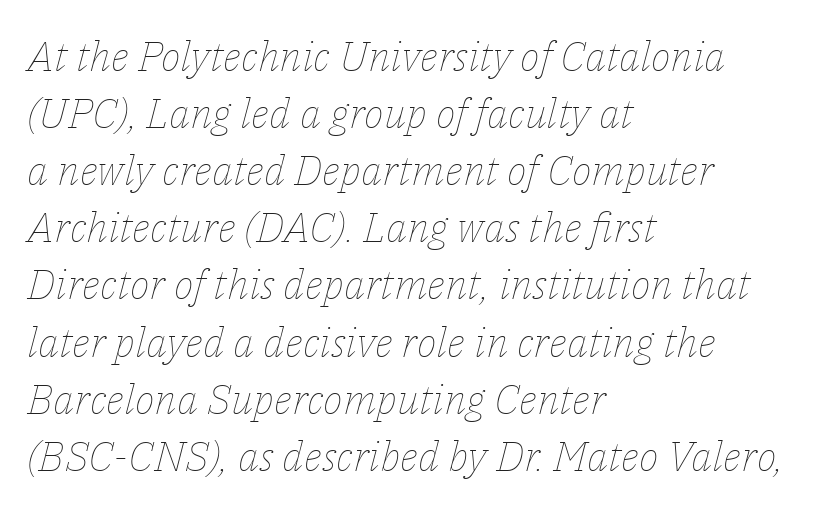
Tracking value appears to be zero — textbook default spacing. A typesetter would call this leading conventional body-copy spacing. Is the type slanted? Yes — the strokes lean at a clear angle. The ragged edge is on the right, which tells us the setting is flush left.
